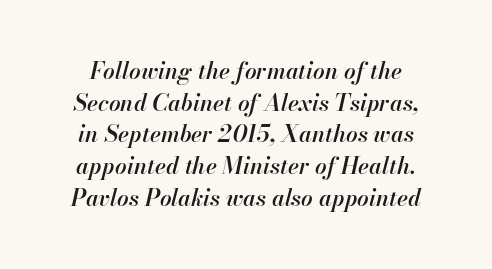
The image shows 23 px text type, italic (leaning right); set normal line spacing (1.38x), normal letter spacing, not underlined.
